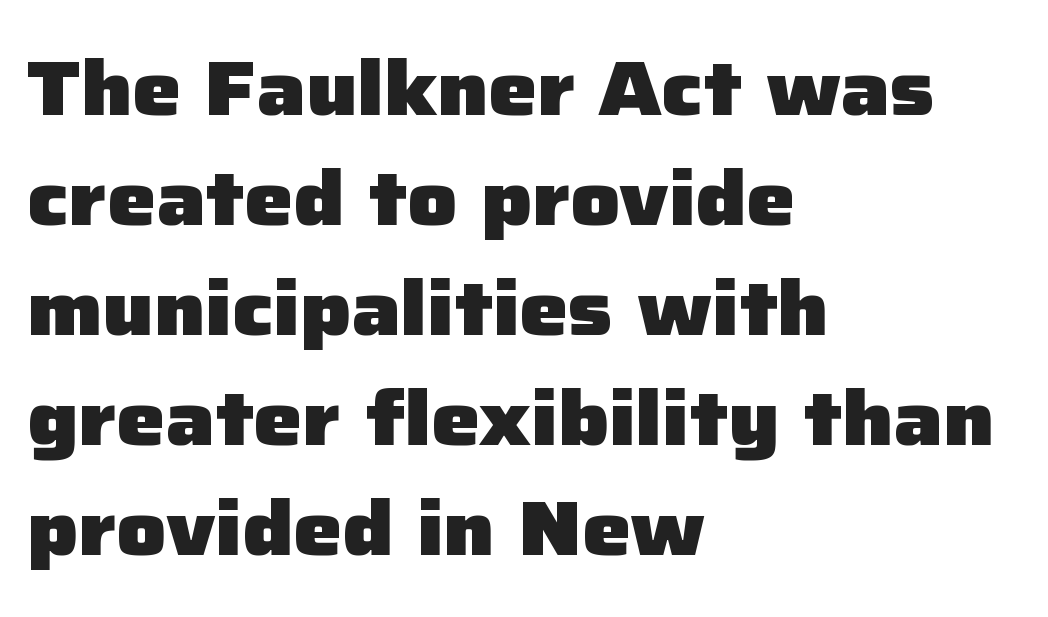
The image shows 77 px heavy sans-serif type, upright; set left-aligned, normal line spacing (1.43x), normal letter spacing, not underlined; low stroke contrast and a medium x-height.
